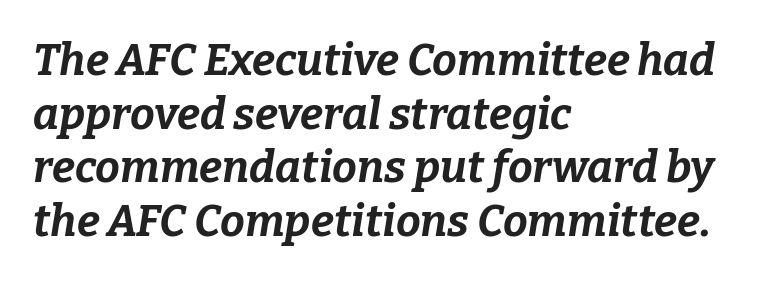
{"italic": "yes", "lean": "right", "slant_degrees": 9, "bold": "yes", "weight": "bold", "width": "normal", "stroke_contrast": "low", "x_height": "medium", "monospaced": "no", "underline": "no", "align": "left", "line_spacing_ratio": 1.22, "letter_spacing": "normal", "letter_spacing_em": 0.0, "glyph_px": 44}
